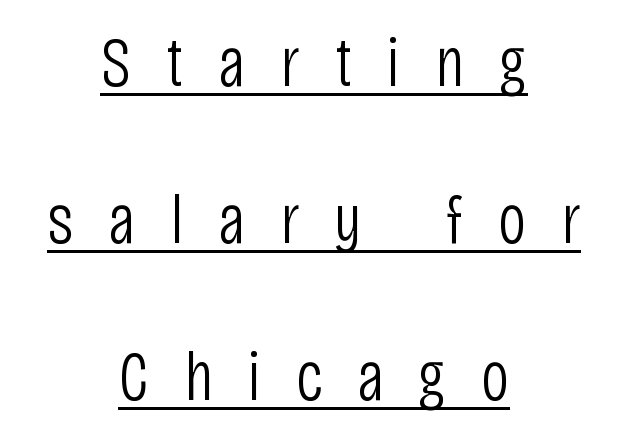
Every character sits straight up, as roman type does. Stems here are at most as thick as an everyday book face. The type family on display is of the sans-serif kind. Baseline-to-baseline distance is far greater than the letter height. The lines are quadded center. A typographer would call this underscored text.
